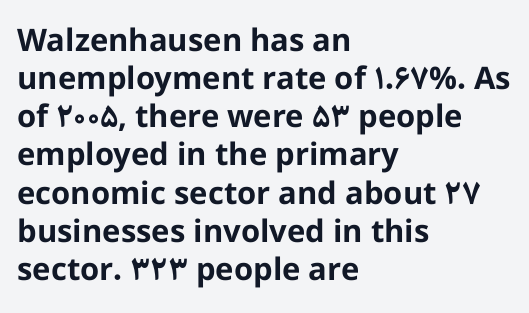
Regarding serifs, this sample does without them. Vertical strokes here are truly vertical. Left-aligned paragraph, ragged on the right. Anything drawn beneath the words? Only blank space. Look at the stroke-to-counter ratio: heavy, a bold. Spacing verdict: proportional, widths tailored to each character.
